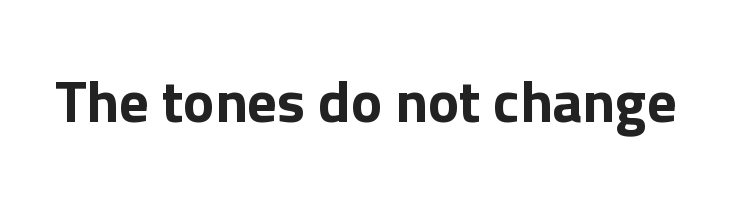
Q: Is the text bold? A: Yes.
Q: Is the text italic (slanted)? A: No, it is upright.
Q: Is the typeface a serif or a sans-serif typeface? A: Sans-serif.
Q: Is the text underlined? A: No.
Q: Is the spacing between letters normal or unusually wide? A: Normal.
Q: Width (condensed, normal, or wide)? A: Normal.
Q: x-height? A: Medium.
Q: Monospaced? A: No.
